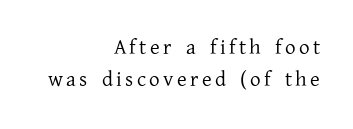
The image shows 21 px text type, upright; set right-aligned, normal line spacing (1.53x), not underlined.
